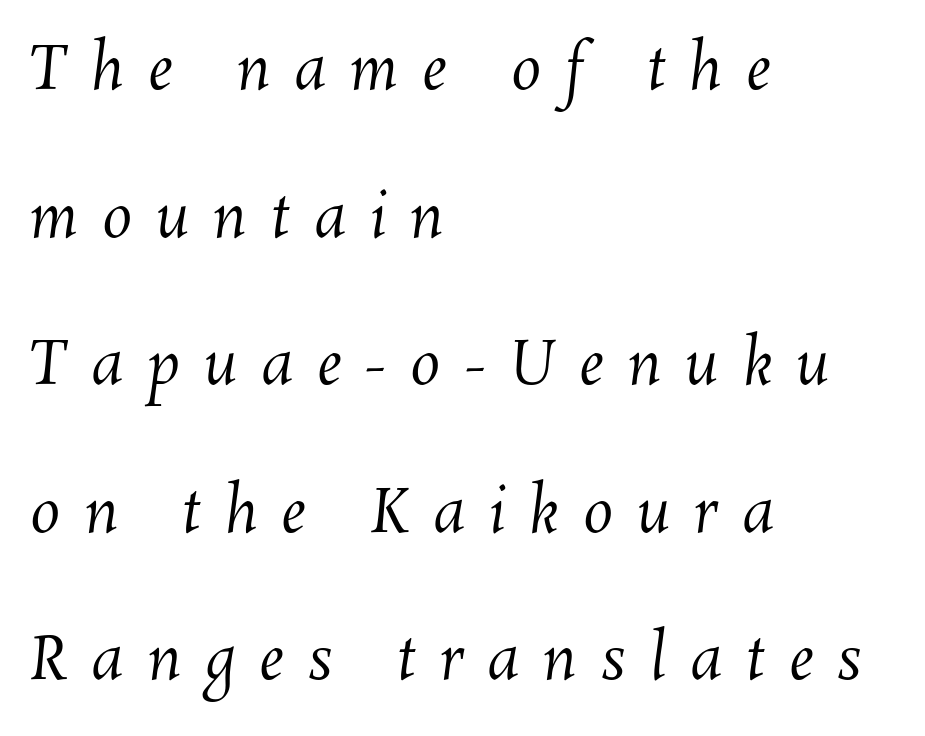
The image shows 60 px regular-weight type; set left-aligned, loose line spacing (2.46x), unusually wide letter spacing (+0.4 em), not underlined; medium stroke contrast and a medium x-height.
